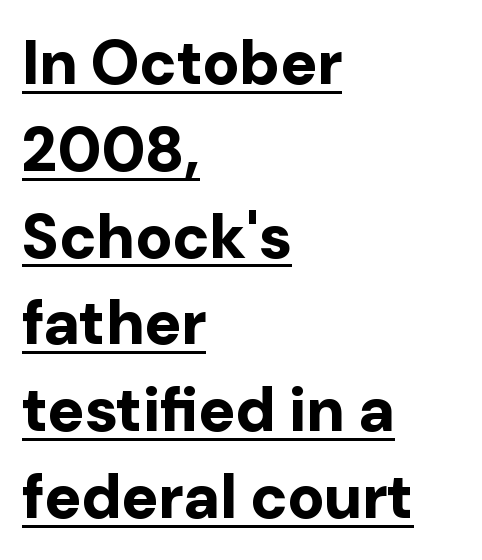
Q: Is the text bold? A: Yes.
Q: Is the text italic (slanted)? A: No, it is upright.
Q: Is the typeface a serif or a sans-serif typeface? A: Sans-serif.
Q: Is the text underlined? A: Yes.
Q: How is the paragraph aligned? A: Left-aligned.
Q: Is the spacing between letters normal or unusually wide? A: Normal.
Q: Is the spacing between lines tight, normal or loose? A: Normal.
Q: Width (condensed, normal, or wide)? A: Normal.
Q: Stroke contrast? A: Low.
Q: x-height? A: Medium.
Q: Monospaced? A: No.
